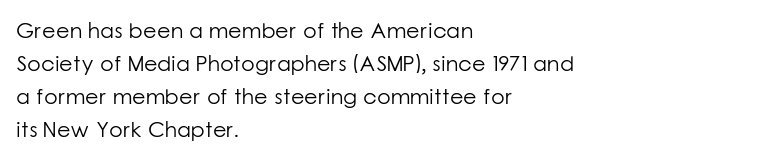
{"italic": "no", "bold": "no", "underline": "no", "align": "left", "line_spacing": "normal", "line_spacing_ratio": 1.5, "letter_spacing": "normal", "letter_spacing_em": 0.0, "glyph_px": 22}
